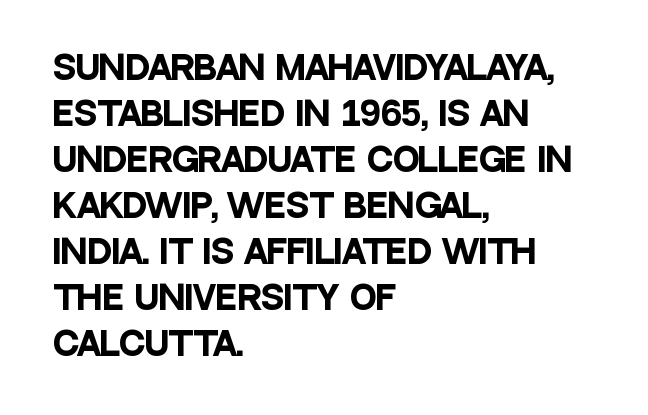
Q: Is the text bold? A: Yes.
Q: Is the text italic (slanted)? A: No, it is upright.
Q: Is the typeface a serif or a sans-serif typeface? A: Sans-serif.
Q: Is the text underlined? A: No.
Q: How is the paragraph aligned? A: Left-aligned.
Q: Is the spacing between letters normal or unusually wide? A: Normal.
Q: Is the spacing between lines tight, normal or loose? A: Normal.
Q: Width (condensed, normal, or wide)? A: Condensed.
Q: Stroke contrast? A: Low.
Q: x-height? A: Large.
Q: Monospaced? A: No.
